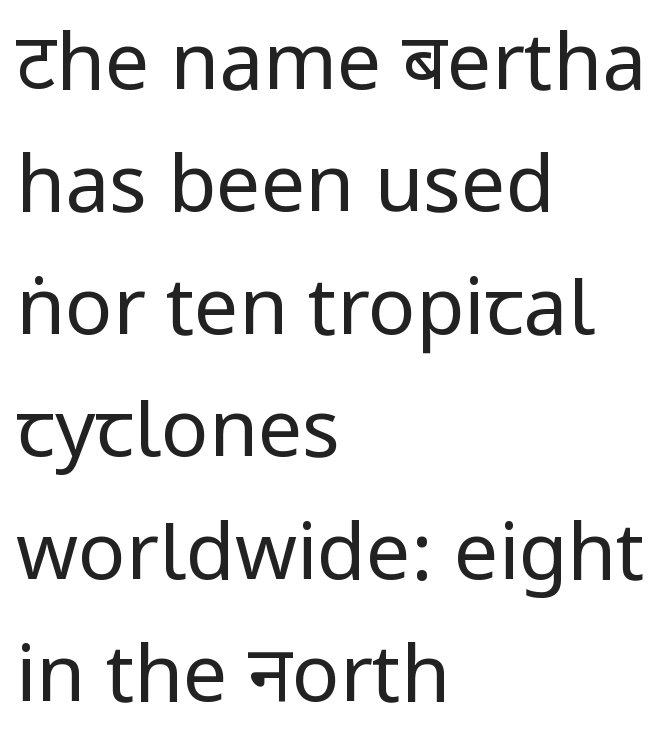
The image shows 79 px regular-weight, condensed sans-serif type, upright; set left-aligned, normal line spacing (1.55x), normal letter spacing, not underlined; low stroke contrast and a large x-height.
